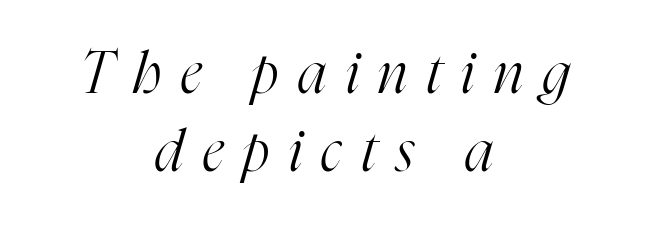
The image shows 58 px light, condensed serif type, italic (leaning right); set centered, normal line spacing (1.34x), unusually wide letter spacing (+0.34 em), not underlined; high stroke contrast and a medium x-height.
